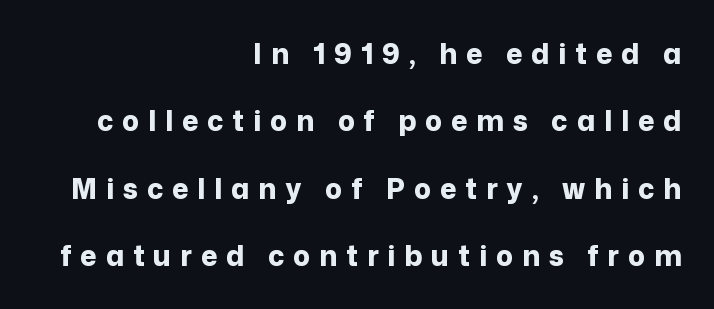
{"serif": "no", "italic": "no", "bold": "yes", "weight": "bold", "width": "normal", "stroke_contrast": "low", "x_height": "medium", "monospaced": "no", "underline": "no", "align": "right", "line_spacing": "loose", "line_spacing_ratio": 2.41, "letter_spacing": "wide", "letter_spacing_em": 0.32, "glyph_px": 28}
